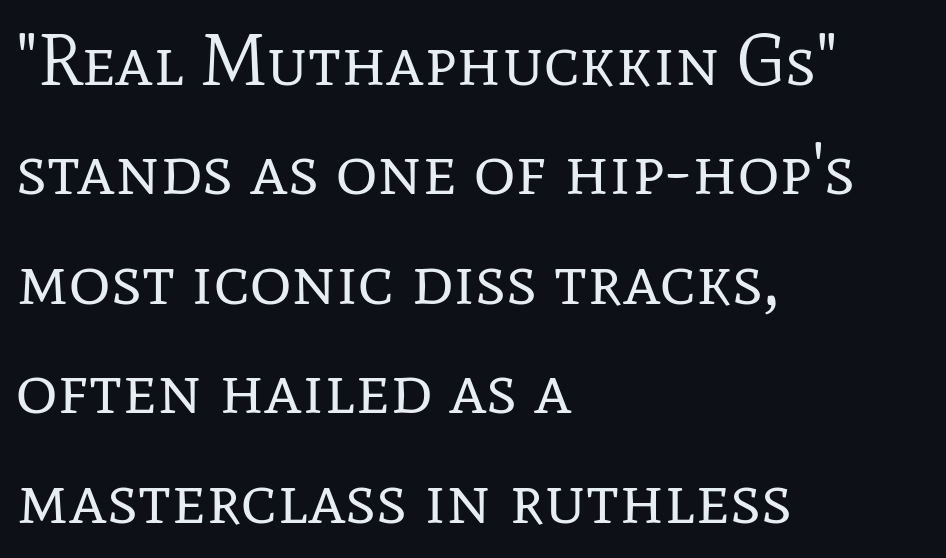
The image shows 72 px regular-weight serif type, upright; set left-aligned, normal line spacing (1.52x), normal letter spacing, not underlined; low stroke contrast and a medium x-height.
